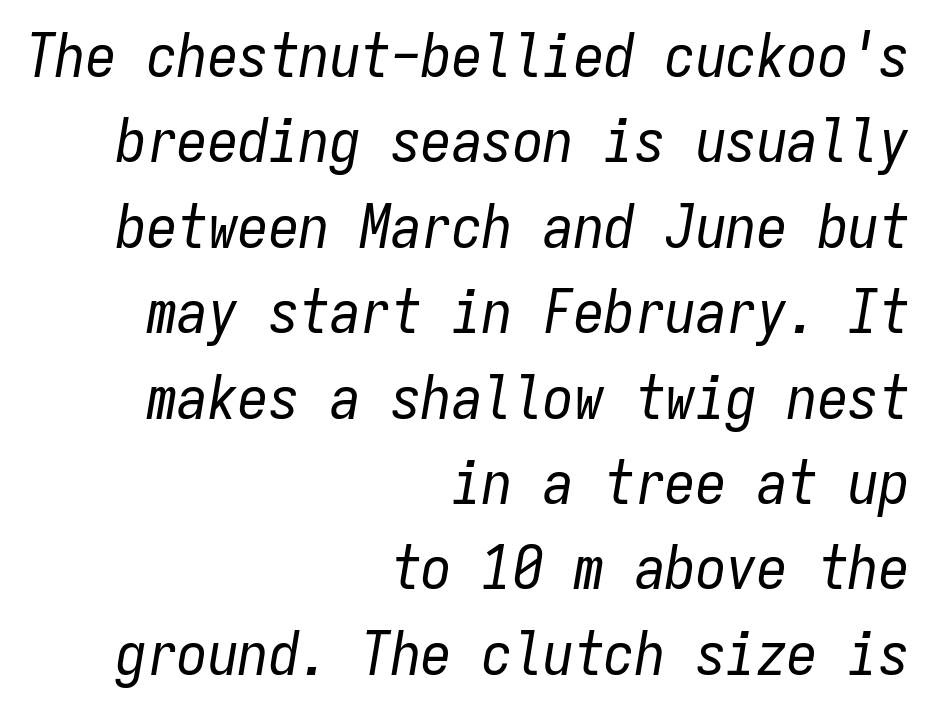
The image shows 61 px regular-weight, condensed type, italic (leaning right), monospaced; set right-aligned, normal line spacing (1.4x), normal letter spacing, not underlined; low stroke contrast and a medium x-height.
